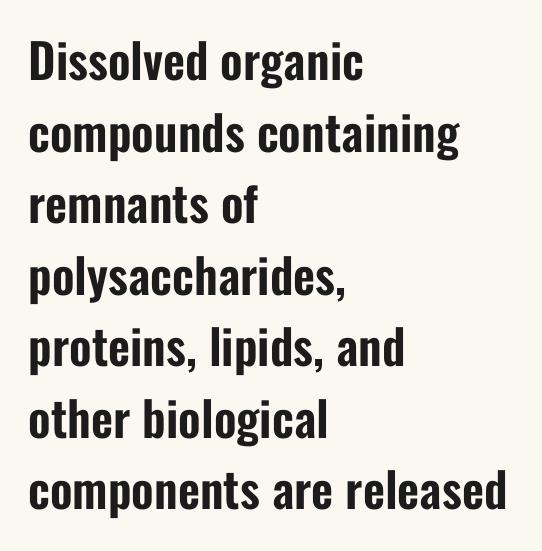
Tall strokes in this sample are plumb rather than angled. Casual observation: everything's shoved over to the left. The words here are not underlined. Regarding serifs, this sample does without them. Here the designer chose a conventional face with non-uniform glyph widths.
